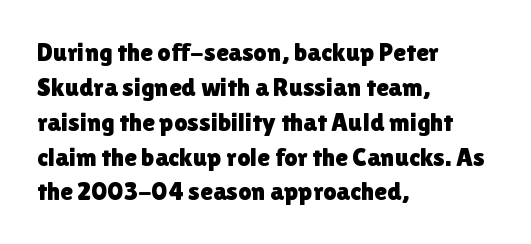
The letters stand straight up with perfectly vertical stems. Anything drawn beneath the words? Only blank space. Vertical spacing — default. Short note: letters normally spaced. Leftover space on each line is placed entirely after the last word.
